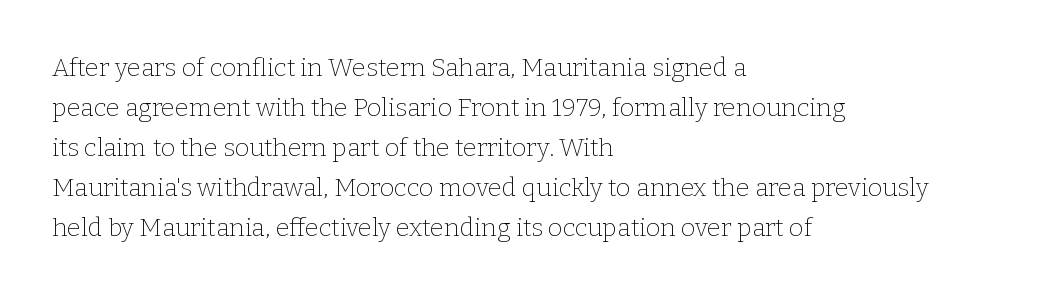
The image shows 25 px text type, upright; set left-aligned, normal line spacing (1.6x), normal letter spacing, not underlined.
